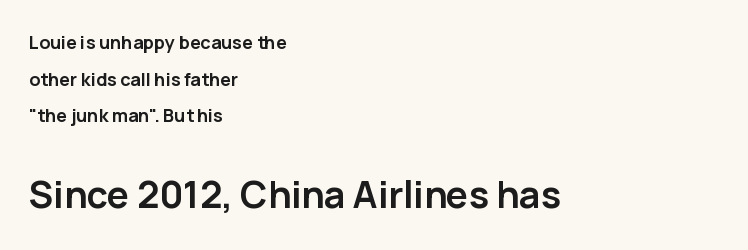
The image shows 37 px semibold sans-serif type, upright; set left-aligned, loose line spacing (2.03x), normal letter spacing, not underlined; the second (bottom) block is 2.06x larger; low stroke contrast and a medium x-height.
